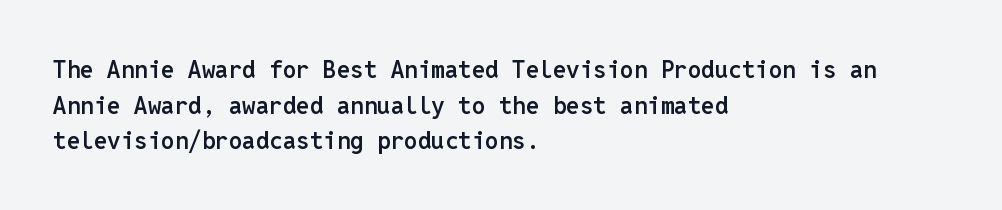
{"italic": "no", "bold": "semi", "underline": "no", "align": "left", "line_spacing": "normal", "line_spacing_ratio": 1.48, "letter_spacing": "normal", "letter_spacing_em": 0.0, "glyph_px": 24}
